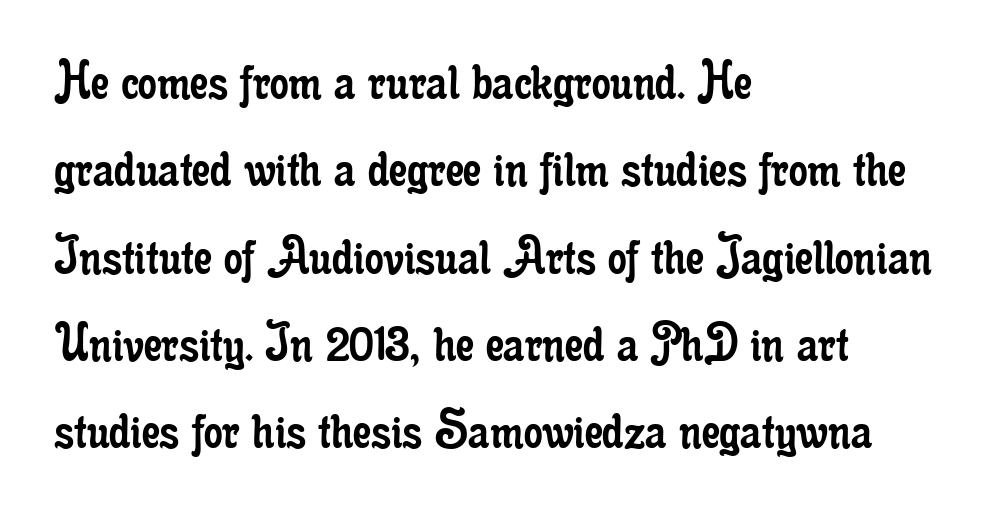
The image shows 59 px regular-weight, condensed serif type, upright; set left-aligned, normal line spacing (1.48x), normal letter spacing, not underlined; low stroke contrast and a small x-height.
